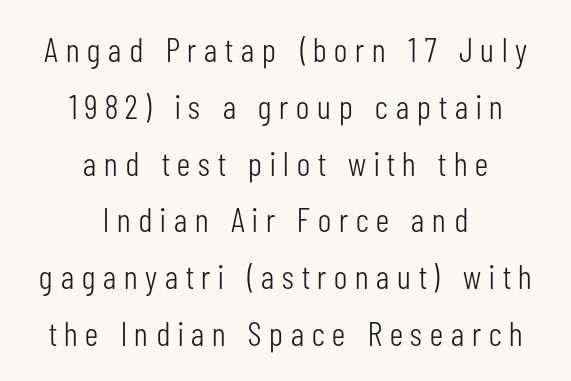
Posture: vertical. The gaps between neighbouring characters are conspicuously large. Think of a printed novel: that variable character pitch is what you see here. What's the leading like? Ordinary, nothing unusual. Observe the absence of serifs on each vertical stroke in this sample.
